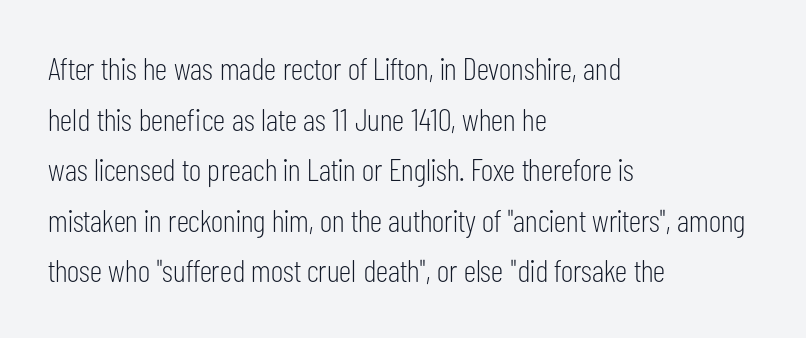
The image shows 32 px light, condensed sans-serif type, upright; set left-aligned, normal line spacing (1.58x), normal letter spacing, not underlined; low stroke contrast and a medium x-height.
